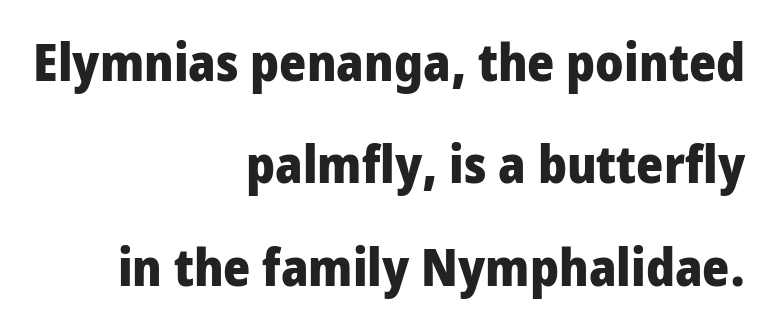
{"serif": "no", "italic": "no", "bold": "yes", "weight": "heavy", "width": "condensed", "stroke_contrast": "low", "x_height": "large", "monospaced": "no", "underline": "no", "align": "right", "line_spacing": "loose", "line_spacing_ratio": 1.97, "letter_spacing": "normal", "letter_spacing_em": 0.0, "glyph_px": 52}
